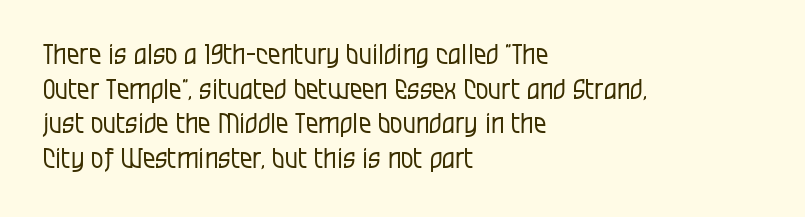
The image shows 28 px regular-weight, condensed sans-serif type, upright; set left-aligned, line spacing 1.24x, normal letter spacing, not underlined; low stroke contrast and a large x-height.
